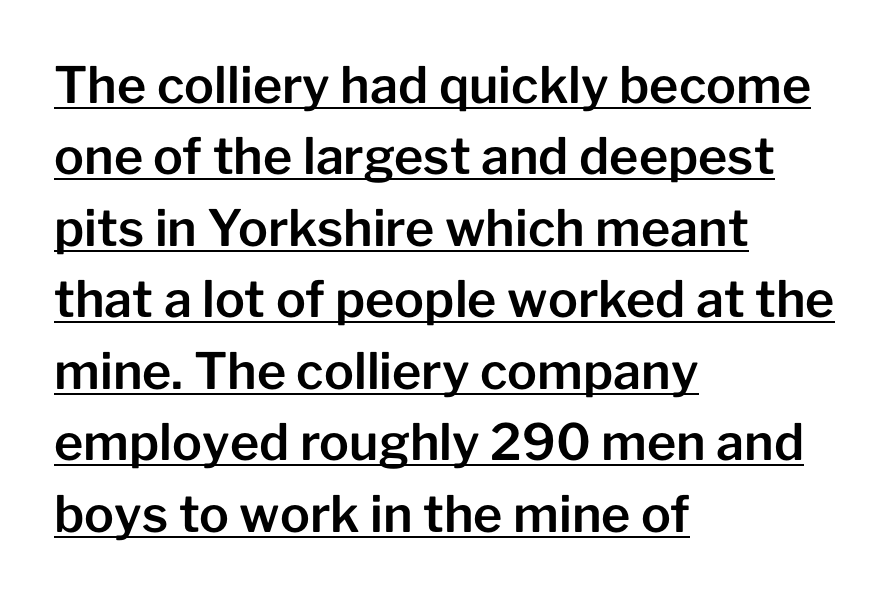
The image shows 50 px sans-serif type, upright; set left-aligned, normal line spacing (1.43x), normal letter spacing, underlined; low stroke contrast and a medium x-height.
